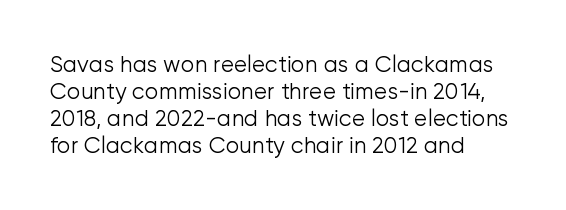
Q: Is the text bold? A: No.
Q: Is the text italic (slanted)? A: No, it is upright.
Q: Is the text underlined? A: No.
Q: How is the paragraph aligned? A: Left-aligned.
Q: Is the spacing between letters normal or unusually wide? A: Normal.
